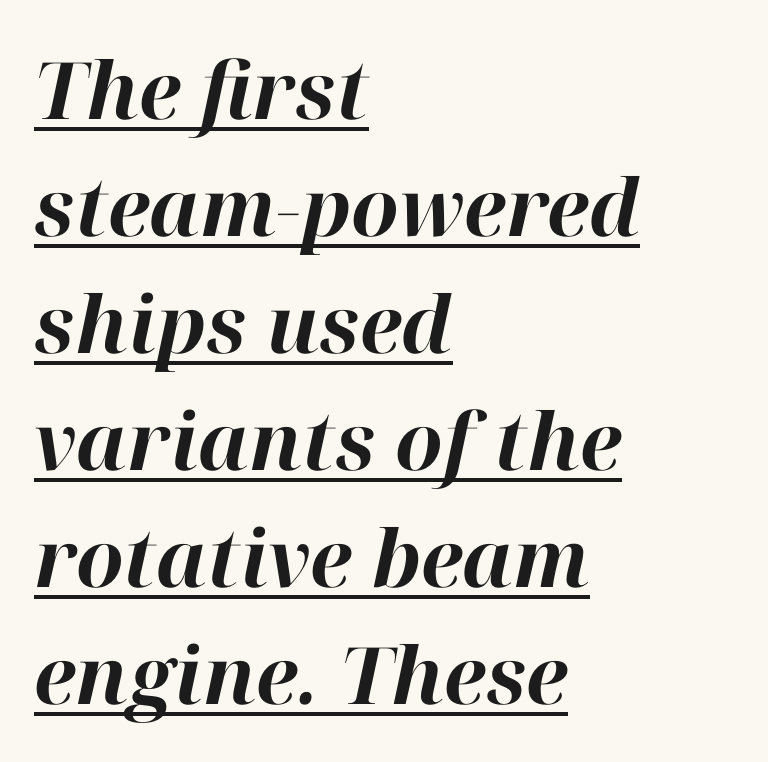
The image shows 79 px bold type, italic (leaning right); set left-aligned, normal line spacing (1.48x), normal letter spacing, underlined; high stroke contrast and a medium x-height.
